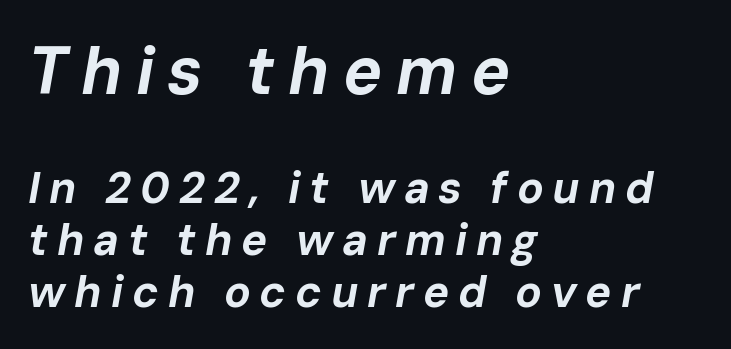
The image shows 66 px bold type, italic (leaning right); set left-aligned, line spacing 1.18x, unusually wide letter spacing (+0.2 em), not underlined; the first (top) block is 1.5x larger; low stroke contrast and a medium x-height.
